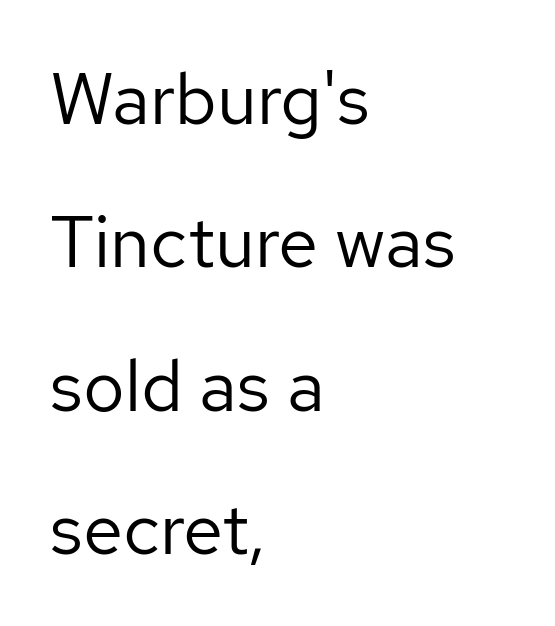
The image shows 72 px regular-weight sans-serif type, upright; set left-aligned, loose line spacing (1.99x), normal letter spacing, not underlined; low stroke contrast and a medium x-height.
